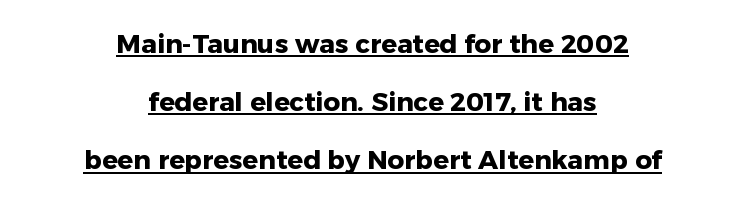
The image shows 26 px bold type, upright; set centered, loose line spacing (2.24x), normal letter spacing, underlined.
